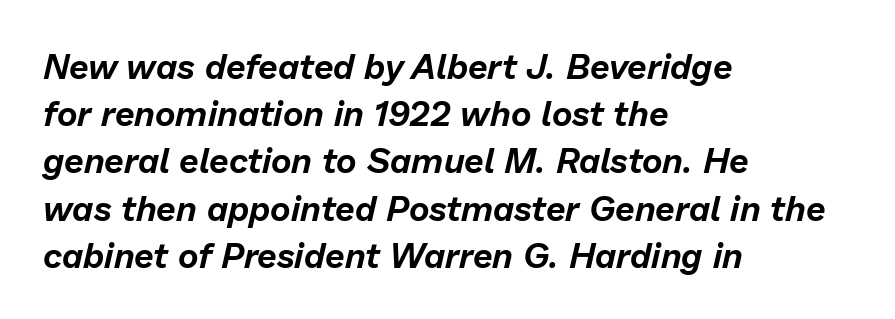
{"italic": "yes", "lean": "right", "slant_degrees": 13, "width": "normal", "stroke_contrast": "low", "x_height": "medium", "monospaced": "no", "underline": "no", "align": "left", "line_spacing": "normal", "line_spacing_ratio": 1.35, "letter_spacing": "normal", "letter_spacing_em": 0.0, "glyph_px": 35}
